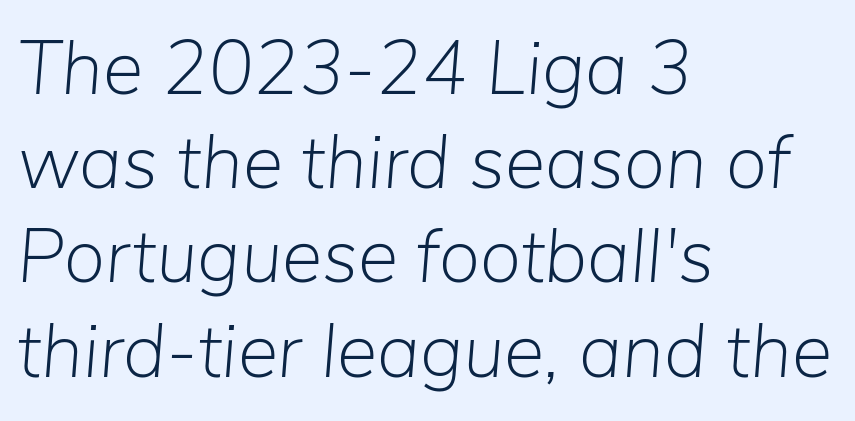
Q: Is the text bold? A: No.
Q: Is the text italic (slanted)? A: Yes, it leans right by about 5 degrees.
Q: Is the text underlined? A: No.
Q: How is the paragraph aligned? A: Left-aligned.
Q: Is the spacing between letters normal or unusually wide? A: Normal.
Q: Width (condensed, normal, or wide)? A: Normal.
Q: Stroke contrast? A: Low.
Q: x-height? A: Medium.
Q: Monospaced? A: No.
